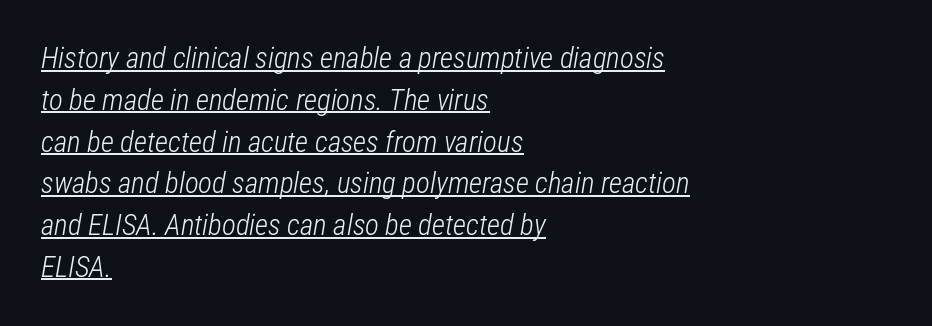
{"italic": "yes", "lean": "right", "slant_degrees": 12, "bold": "no", "weight": "light", "width": "condensed", "stroke_contrast": "low", "x_height": "medium", "monospaced": "no", "underline": "yes", "align": "left", "line_spacing": "normal", "line_spacing_ratio": 1.44, "letter_spacing": "normal", "letter_spacing_em": 0.0, "glyph_px": 29}
